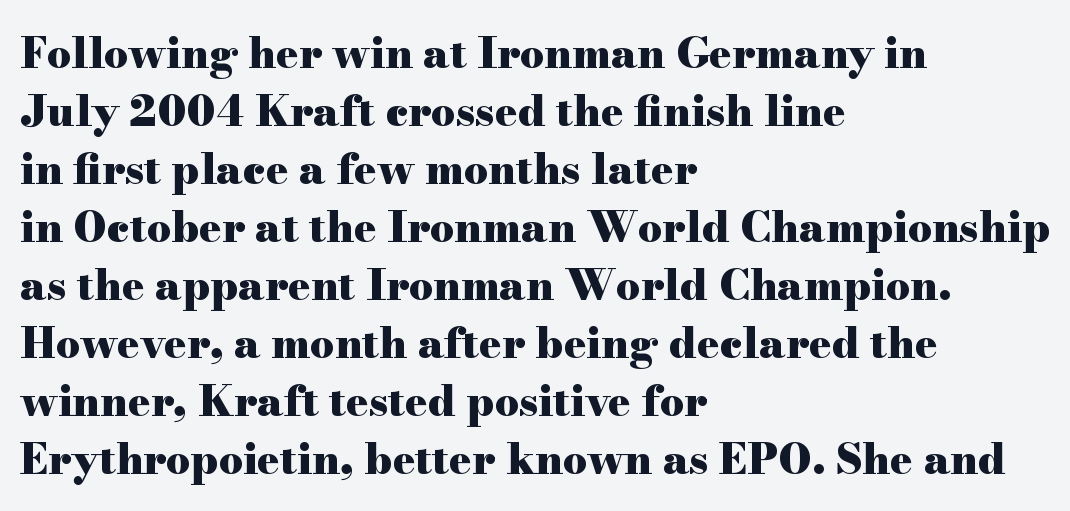
{"serif": "yes", "italic": "no", "bold": "yes", "weight": "heavy", "width": "wide", "stroke_contrast": "high", "x_height": "small", "monospaced": "no", "underline": "no", "align": "left", "line_spacing": "normal", "line_spacing_ratio": 1.38, "letter_spacing": "normal", "letter_spacing_em": 0.0, "glyph_px": 42}
